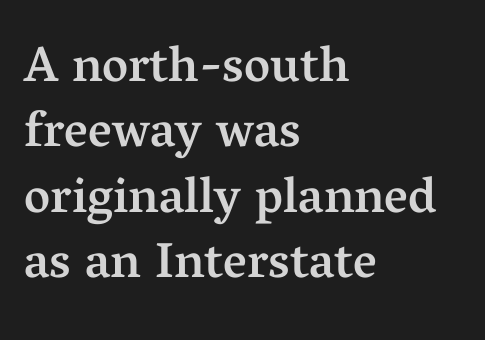
Q: Is the text bold? A: Semi-bold.
Q: Is the text italic (slanted)? A: No, it is upright.
Q: Is the typeface a serif or a sans-serif typeface? A: Serif.
Q: Is the text underlined? A: No.
Q: How is the paragraph aligned? A: Left-aligned.
Q: Is the spacing between letters normal or unusually wide? A: Normal.
Q: Is the spacing between lines tight, normal or loose? A: Normal.
Q: Width (condensed, normal, or wide)? A: Normal.
Q: Stroke contrast? A: Medium.
Q: x-height? A: Medium.
Q: Monospaced? A: No.
